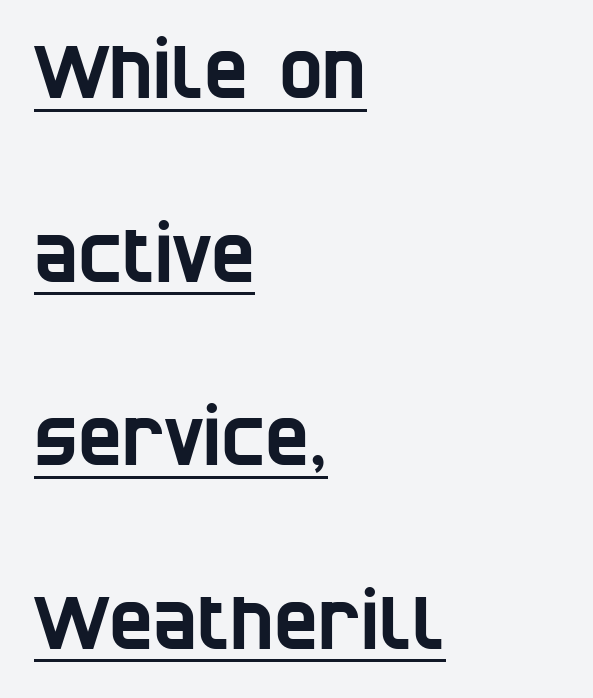
Q: Is the typeface a serif or a sans-serif typeface? A: Sans-serif.
Q: Is the text underlined? A: Yes.
Q: How is the paragraph aligned? A: Left-aligned.
Q: Is the spacing between letters normal or unusually wide? A: Normal.
Q: Is the spacing between lines tight, normal or loose? A: Loose.
Q: Width (condensed, normal, or wide)? A: Condensed.
Q: Stroke contrast? A: Low.
Q: x-height? A: Large.
Q: Monospaced? A: No.
